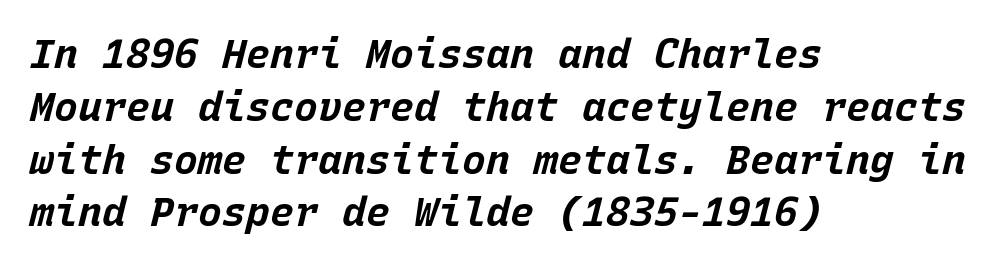
Quick note: italic. The lines are quadded left. Characters follow at the spacing the type designer built in. Quick note: interline space is typical. Notice how thick the strokes are: this is what a full bold looks like.
